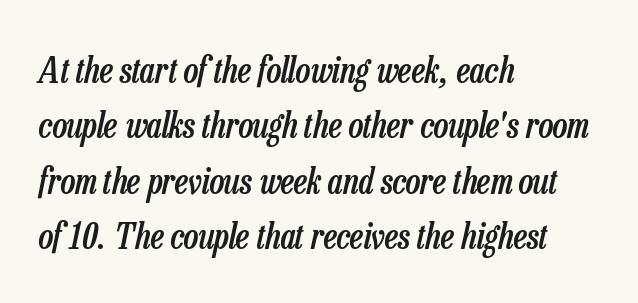
Evenly set lines give the paragraph a standard silhouette. The gap between lines stays unmarked. Weight: semibold (demi). The lines in this sample share a left origin and differ only in where they stop. In terms of posture, this sample is oblique. The rendering uses natural spacing where letterforms have individual widths.
